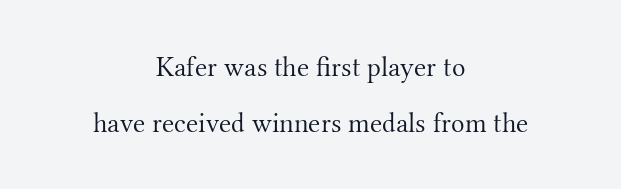
Q: Is the text bold? A: No.
Q: Is the text italic (slanted)? A: No, it is upright.
Q: Is the typeface a serif or a sans-serif typeface? A: Serif.
Q: Is the text underlined? A: No.
Q: How is the paragraph aligned? A: Centered.
Q: Is the spacing between letters normal or unusually wide? A: Normal.
Q: Is the spacing between lines tight, normal or loose? A: Loose.
Q: Width (condensed, normal, or wide)? A: Normal.
Q: Stroke contrast? A: Medium.
Q: x-height? A: Small.
Q: Monospaced? A: No.
